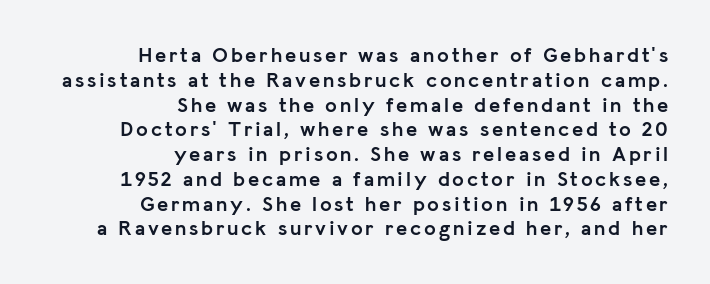
{"italic": "no", "bold": "yes", "underline": "no", "align": "right", "line_spacing_ratio": 1.18, "glyph_px": 21}
